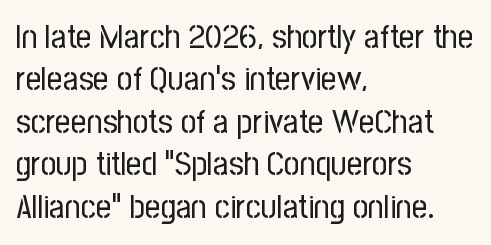
Look at the bottom of the vertical strokes: they stop flat, with no serifs. The letterforms sit shoulder to shoulder at normal distance. How would I describe the line gaps? Plain and ordinary. The letters advance in unequal steps, a hallmark of proportional type. Just letters on the line, the space beneath them empty.
